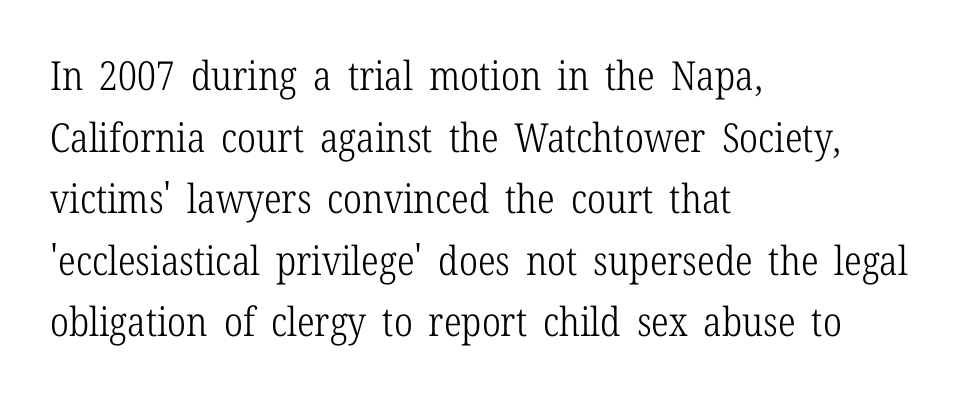
{"serif": "yes", "italic": "no", "bold": "no", "weight": "light", "width": "condensed", "stroke_contrast": "low", "x_height": "medium", "monospaced": "no", "underline": "no", "align": "left", "line_spacing": "normal", "line_spacing_ratio": 1.54, "letter_spacing": "normal", "letter_spacing_em": 0.0, "glyph_px": 40}
